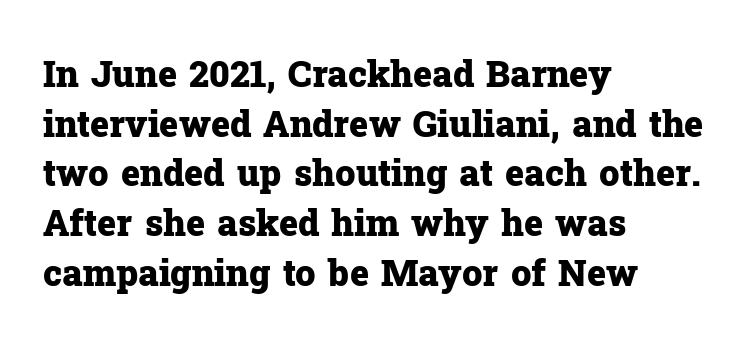
The image shows 36 px heavy serif type, upright; set left-aligned, normal line spacing (1.38x), normal letter spacing, not underlined; low stroke contrast and a medium x-height.
